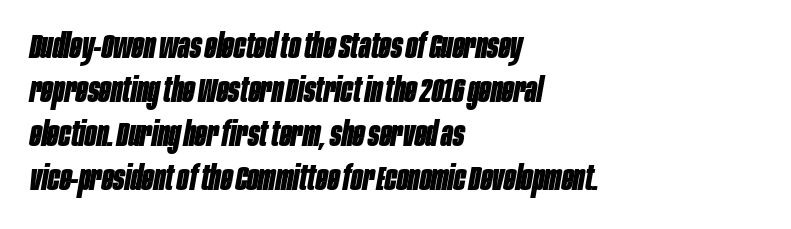
Q: Is the text bold? A: Yes.
Q: Is the text italic (slanted)? A: Yes, it leans right by about 10 degrees.
Q: Is the text underlined? A: No.
Q: How is the paragraph aligned? A: Left-aligned.
Q: Is the spacing between letters normal or unusually wide? A: Normal.
Q: Is the spacing between lines tight, normal or loose? A: Normal.
Q: Width (condensed, normal, or wide)? A: Condensed.
Q: Stroke contrast? A: Low.
Q: x-height? A: Large.
Q: Monospaced? A: No.
